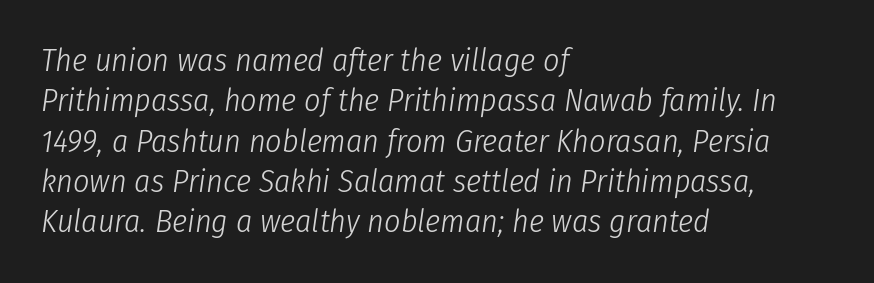
The letters sit at their default tracking, neither squeezed nor spread. Is the stroke heavy? The answer is a plain regular-or-lighter. Characters are canted at an angle relative to the baseline's perpendicular. The letters advance in unequal steps, a hallmark of proportional type.
